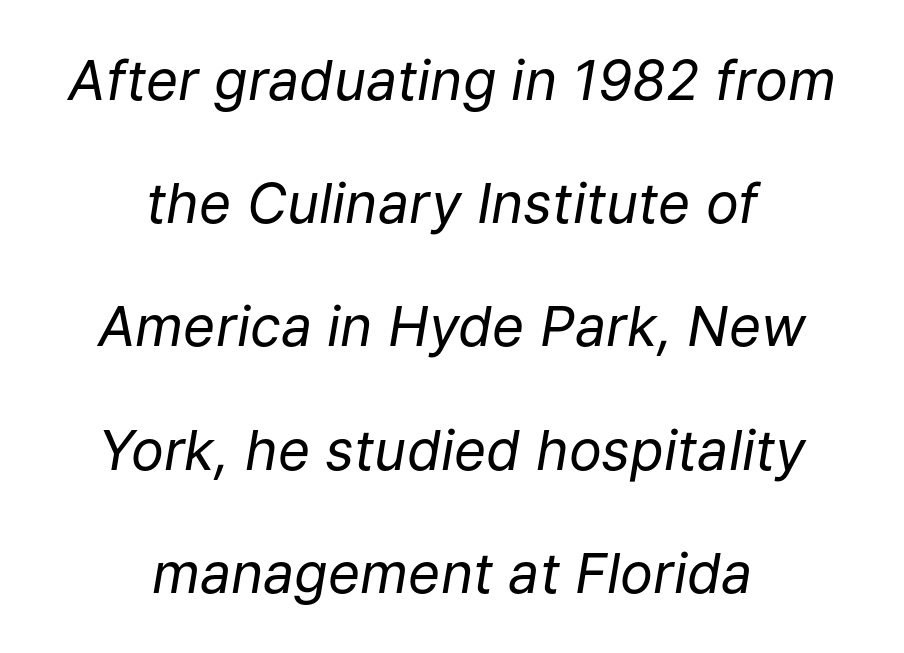
Is the letter spacing exaggerated? No — it looks like the ordinary default. The passage shown is typed in a proportional face where columns would drift. This is not heavy type; no bold has been used. It's the slanting kind of type. Vertical spacing — loose.
